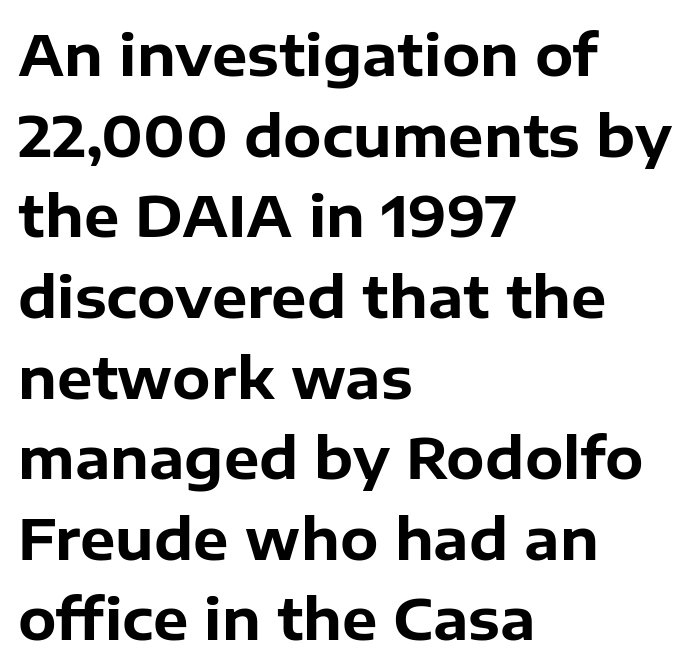
{"serif": "no", "italic": "no", "bold": "yes", "weight": "bold", "width": "normal", "stroke_contrast": "low", "x_height": "medium", "monospaced": "no", "underline": "no", "align": "left", "line_spacing": "normal", "line_spacing_ratio": 1.44, "letter_spacing": "normal", "letter_spacing_em": 0.0, "glyph_px": 56}
